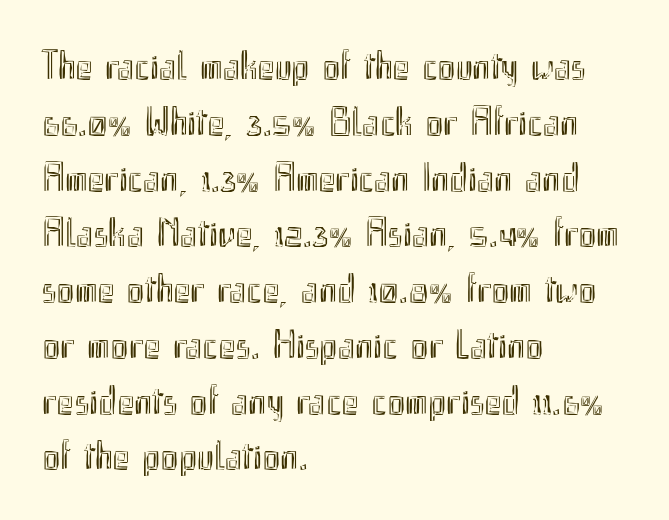
{"italic": "no", "width": "condensed", "x_height": "small", "monospaced": "no", "underline": "no", "align": "left", "line_spacing": "normal", "line_spacing_ratio": 1.36, "letter_spacing": "normal", "letter_spacing_em": 0.0, "glyph_px": 41}
